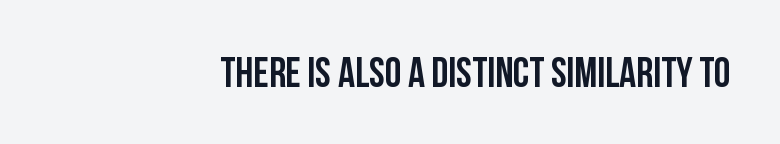
Q: Is the text italic (slanted)? A: No, it is upright.
Q: Is the typeface a serif or a sans-serif typeface? A: Sans-serif.
Q: Is the text underlined? A: No.
Q: How is the paragraph aligned? A: Right-aligned.
Q: Is the spacing between letters normal or unusually wide? A: Normal.
Q: Width (condensed, normal, or wide)? A: Condensed.
Q: Stroke contrast? A: Low.
Q: x-height? A: Large.
Q: Monospaced? A: No.
